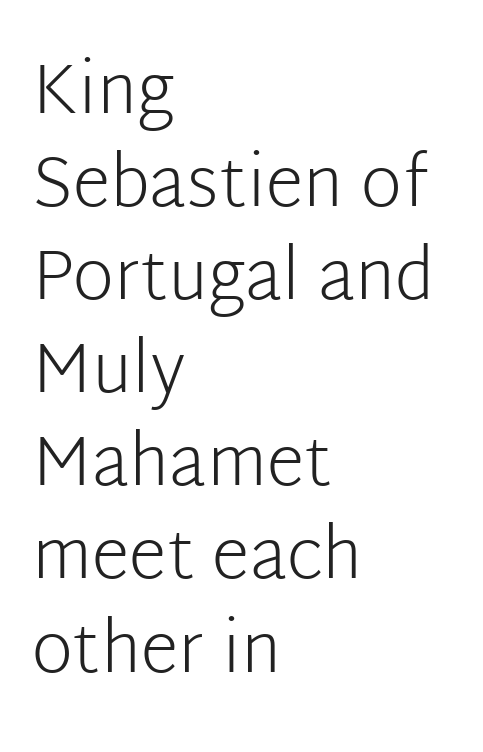
Q: Is the text bold? A: No.
Q: Is the text italic (slanted)? A: No, it is upright.
Q: Is the typeface a serif or a sans-serif typeface? A: Sans-serif.
Q: Is the text underlined? A: No.
Q: How is the paragraph aligned? A: Left-aligned.
Q: Is the spacing between letters normal or unusually wide? A: Normal.
Q: Is the spacing between lines tight, normal or loose? A: Normal.
Q: Width (condensed, normal, or wide)? A: Normal.
Q: Stroke contrast? A: Low.
Q: x-height? A: Medium.
Q: Monospaced? A: No.
